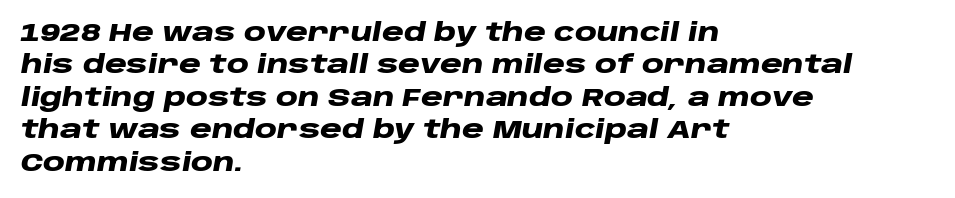
{"italic": "yes", "lean": "right", "slant_degrees": 10, "bold": "yes", "underline": "no", "align": "left", "line_spacing": "normal", "line_spacing_ratio": 1.3, "letter_spacing": "normal", "letter_spacing_em": 0.0, "glyph_px": 25}
